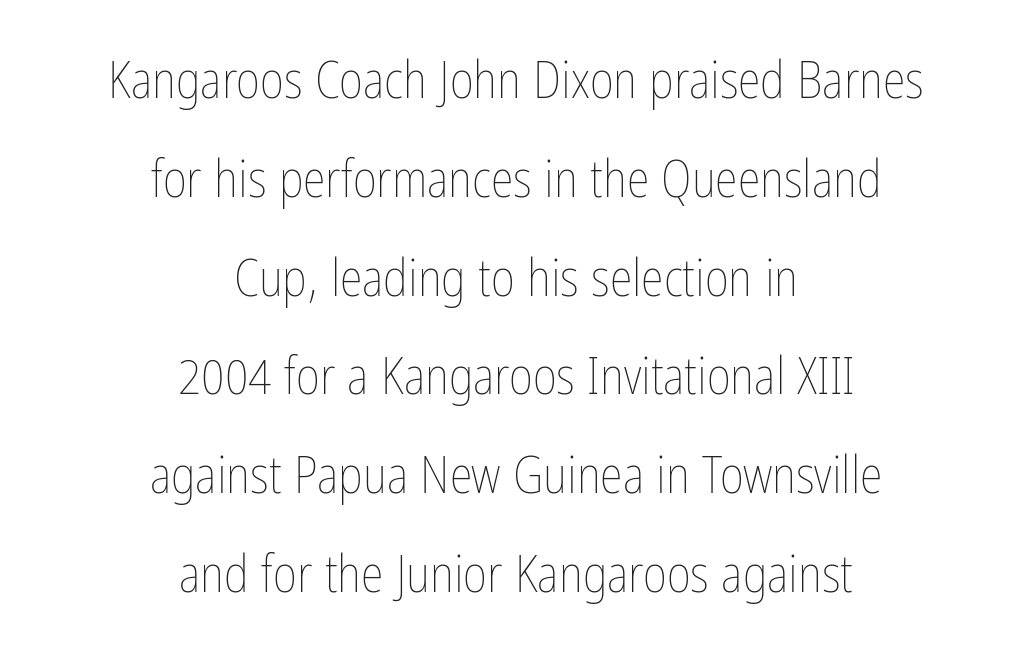
The image shows 52 px thin, condensed type, upright; set centered, loose line spacing (1.9x), normal letter spacing, not underlined; low stroke contrast and a medium x-height.
